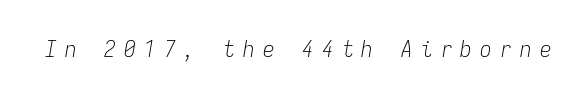
The image shows 23 px text type, italic (leaning right); set unusually wide letter spacing (+0.36 em), not underlined.
